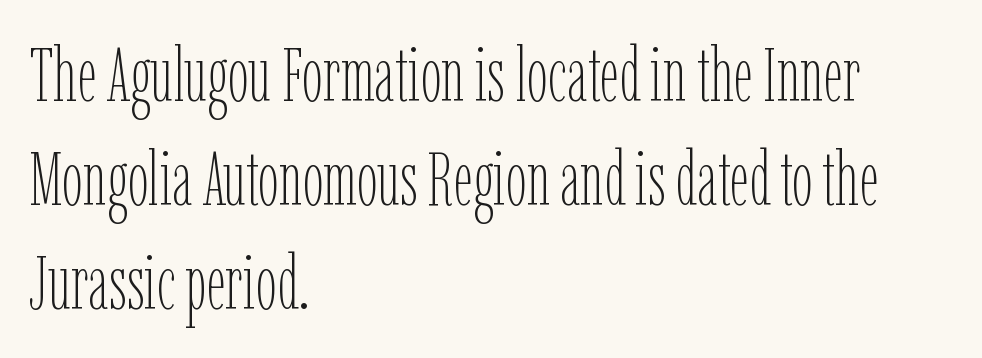
Any mark beneath the type? The region is blank. Proportional: the letters do not fall into vertical columns. Interline gaps are of average width in this sample. A typesetter would mark this as roman, not italic. The typesetter chose a ragged-right arrangement here.
